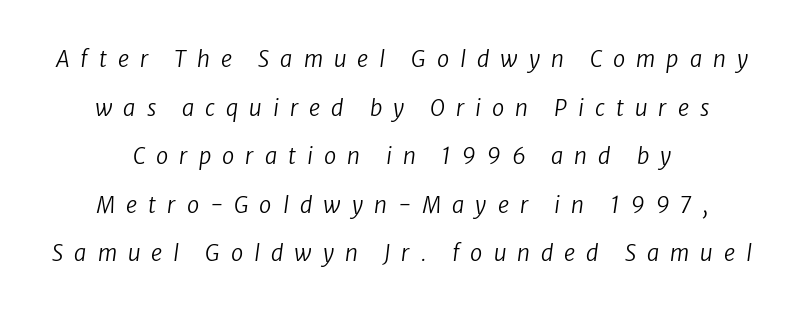
{"bold": "no", "underline": "no", "align": "center", "line_spacing": "loose", "line_spacing_ratio": 2.21, "letter_spacing": "wide", "letter_spacing_em": 0.5, "glyph_px": 22}
